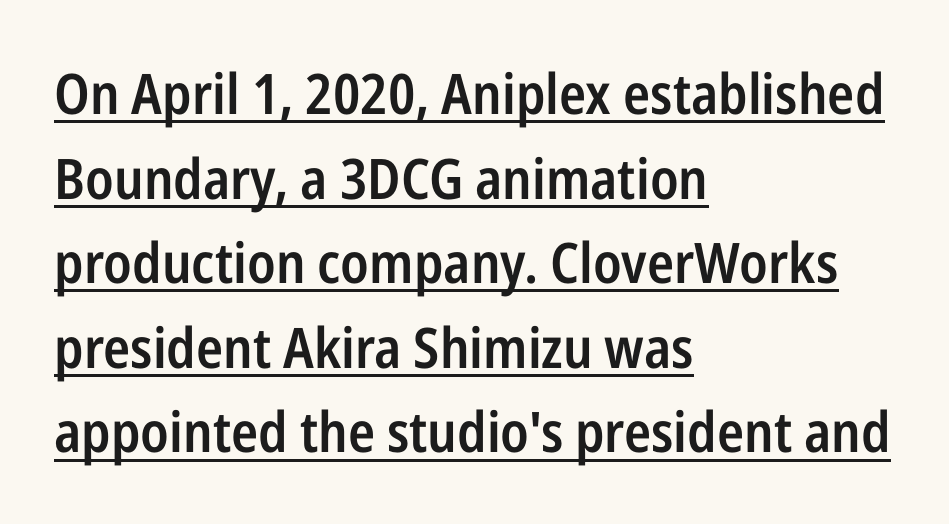
The image shows 56 px semibold, condensed sans-serif type, upright; set left-aligned, normal line spacing (1.51x), normal letter spacing, underlined; low stroke contrast and a medium x-height.
